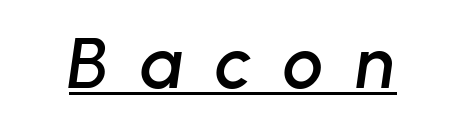
The image shows 72 px text type, italic (leaning right); set unusually wide letter spacing (+0.44 em), underlined; low stroke contrast and a medium x-height.
